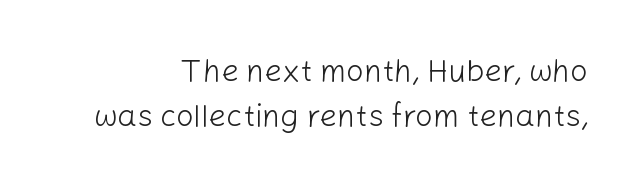
Q: Is the text bold? A: No.
Q: Is the text italic (slanted)? A: No, it is upright.
Q: Is the typeface a serif or a sans-serif typeface? A: Sans-serif.
Q: Is the text underlined? A: No.
Q: How is the paragraph aligned? A: Right-aligned.
Q: Is the spacing between letters normal or unusually wide? A: Normal.
Q: Is the spacing between lines tight, normal or loose? A: Normal.
Q: Width (condensed, normal, or wide)? A: Normal.
Q: Stroke contrast? A: Low.
Q: x-height? A: Medium.
Q: Monospaced? A: No.
